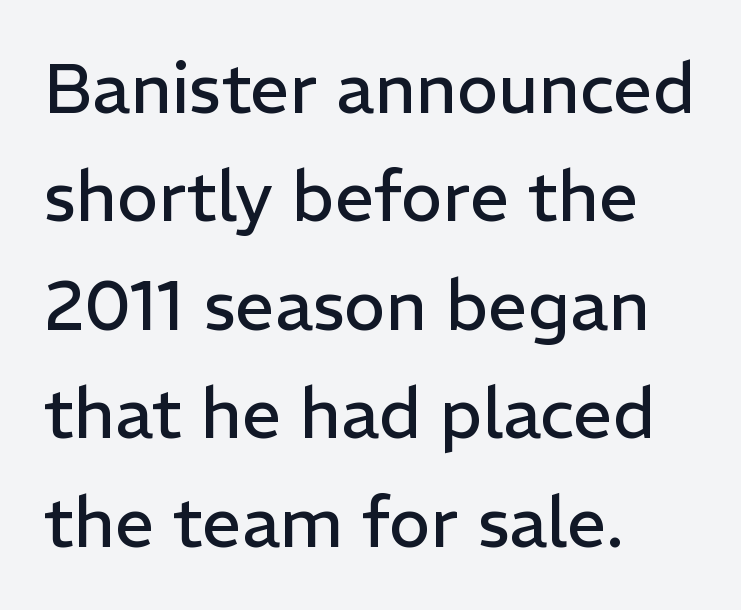
{"serif": "no", "italic": "no", "bold": "no", "weight": "regular", "width": "normal", "stroke_contrast": "low", "x_height": "medium", "monospaced": "no", "underline": "no", "align": "left", "line_spacing": "normal", "line_spacing_ratio": 1.55, "letter_spacing": "normal", "letter_spacing_em": 0.0, "glyph_px": 70}
